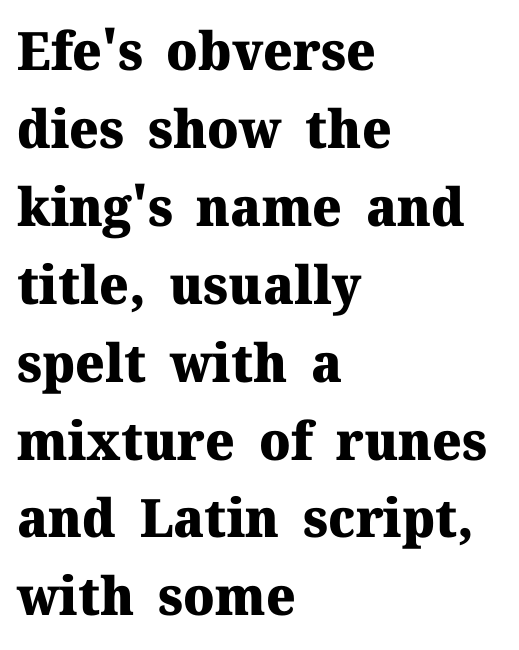
The image shows 53 px heavy serif type, upright; set left-aligned, normal line spacing (1.47x), normal letter spacing, not underlined; medium stroke contrast and a medium x-height.
